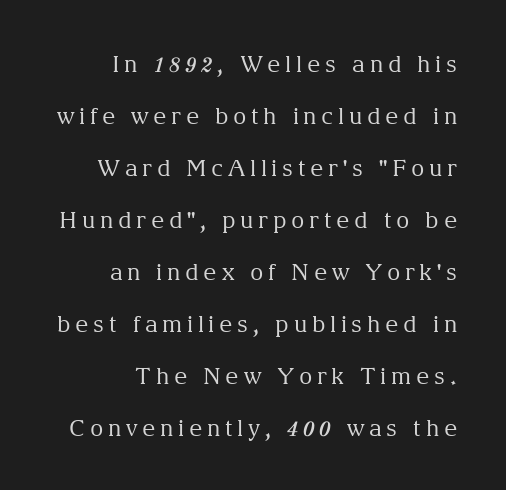
The type is letterspaced generously, with wide tracking. Visually the block forms a straight wall on the right and a jagged coastline on the left. No word sits above an underline. Rows of type keep a wide berth in the vertical direction. Stem width sits at or under what a default text font uses. Upright lettering throughout.
